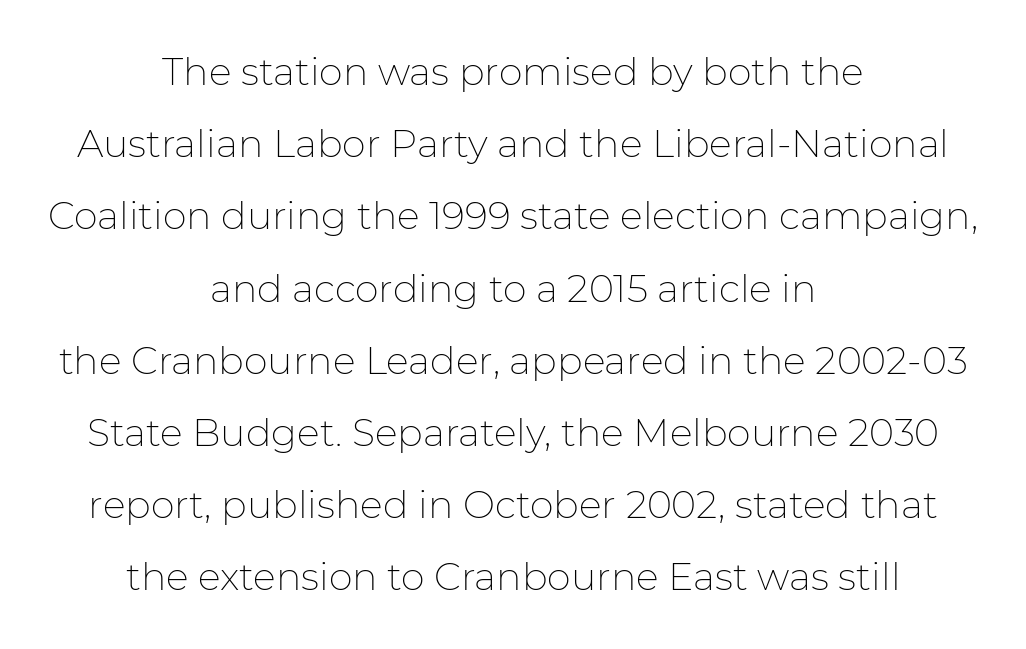
{"serif": "no", "italic": "no", "bold": "no", "weight": "thin", "width": "normal", "stroke_contrast": "low", "x_height": "medium", "monospaced": "no", "underline": "no", "align": "center", "line_spacing": "loose", "line_spacing_ratio": 1.9, "letter_spacing": "normal", "letter_spacing_em": 0.0, "glyph_px": 38}
